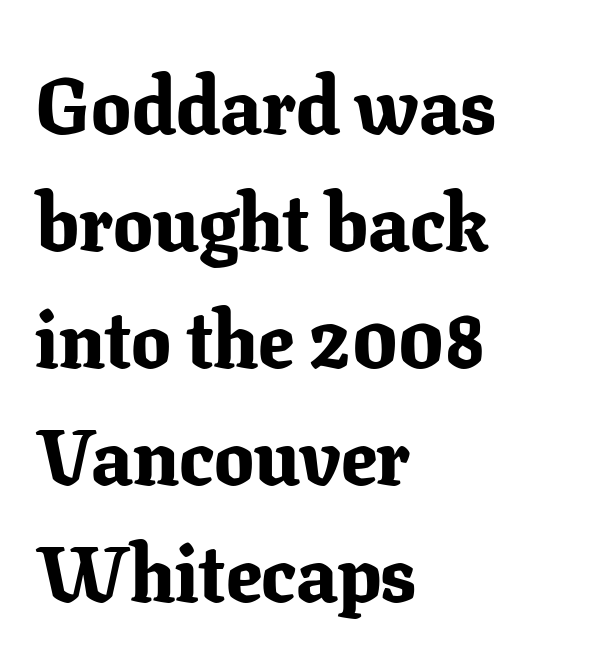
{"serif": "yes", "italic": "no", "bold": "yes", "weight": "bold", "width": "normal", "stroke_contrast": "low", "x_height": "medium", "monospaced": "no", "underline": "no", "align": "left", "line_spacing": "normal", "line_spacing_ratio": 1.48, "letter_spacing": "normal", "letter_spacing_em": 0.0, "glyph_px": 79}
